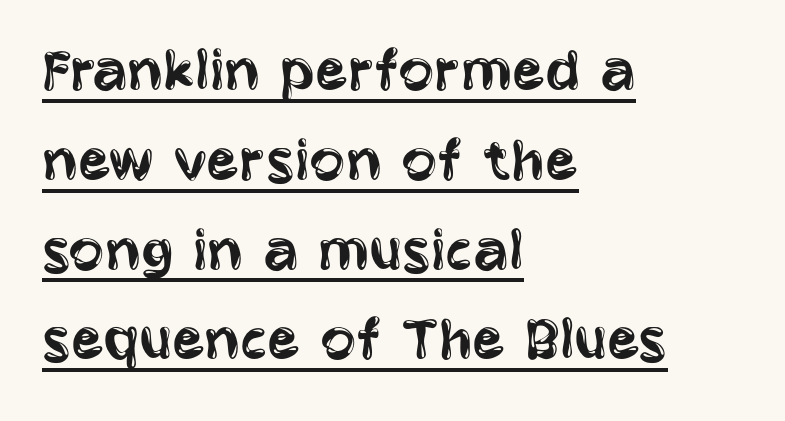
Q: Is the text bold? A: No.
Q: Is the text italic (slanted)? A: No, it is upright.
Q: Is the typeface a serif or a sans-serif typeface? A: Sans-serif.
Q: Is the text underlined? A: Yes.
Q: How is the paragraph aligned? A: Left-aligned.
Q: Is the spacing between letters normal or unusually wide? A: Normal.
Q: Is the spacing between lines tight, normal or loose? A: Normal.
Q: Width (condensed, normal, or wide)? A: Condensed.
Q: Stroke contrast? A: Low.
Q: x-height? A: Large.
Q: Monospaced? A: No.
